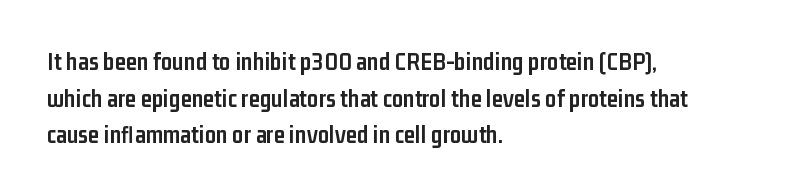
The image shows 25 px bold type, upright; set left-aligned, normal line spacing (1.47x), normal letter spacing, not underlined.
